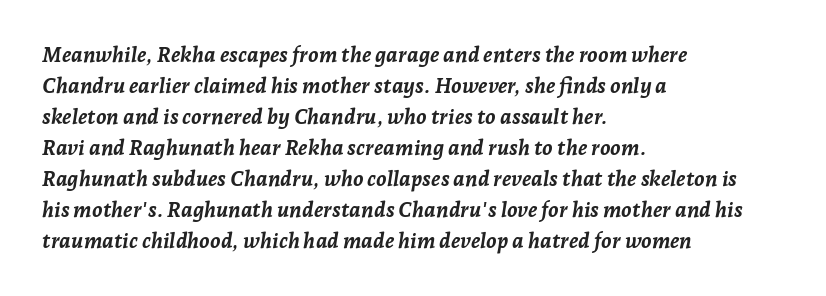
The image shows 21 px bold type, italic (leaning right); set left-aligned, normal line spacing (1.48x), normal letter spacing, not underlined.
